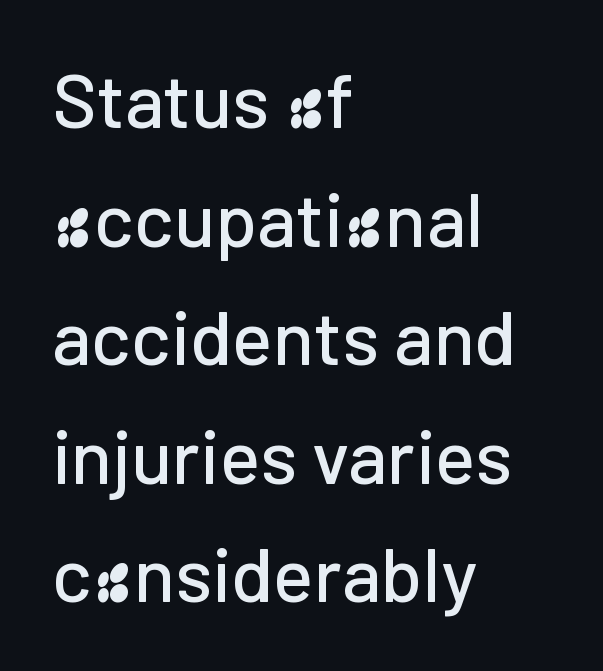
The image shows 76 px sans-serif type, upright; set left-aligned, normal line spacing (1.56x), normal letter spacing, not underlined; low stroke contrast and a medium x-height.
